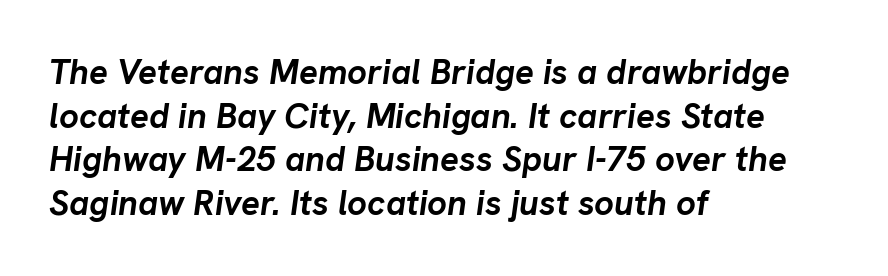
{"italic": "yes", "lean": "right", "slant_degrees": 8, "bold": "yes", "weight": "semibold", "width": "normal", "stroke_contrast": "low", "x_height": "medium", "monospaced": "no", "underline": "no", "align": "left", "line_spacing": "normal", "line_spacing_ratio": 1.25, "letter_spacing": "normal", "letter_spacing_em": 0.0, "glyph_px": 35}
